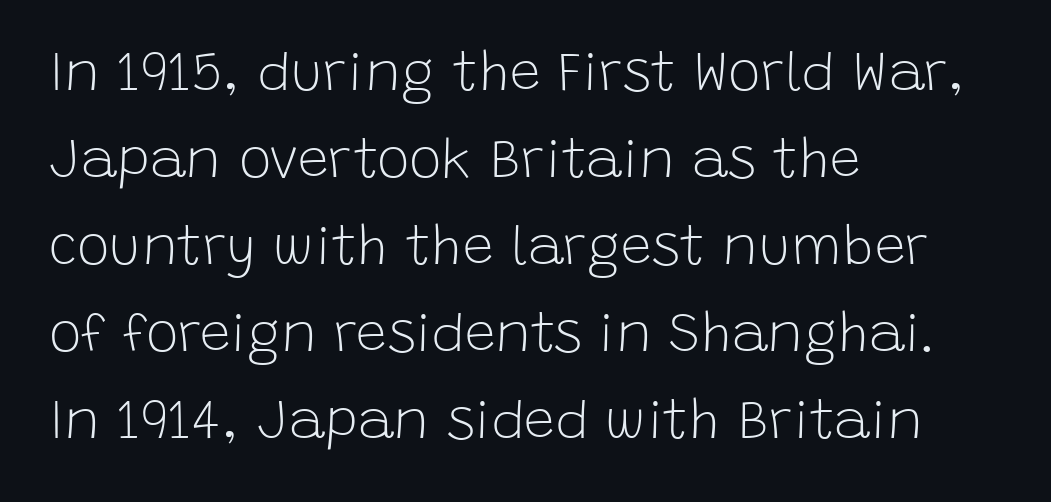
This rendering leaves character spacing at its baseline value. A typesetter would call this proportional, since set widths differ per character. Letters have the restrained weight of plain body copy at most. The area under the type is left untouched. These lines stack with their left ends in a neat column. These lines sit exactly where default settings would place them.
